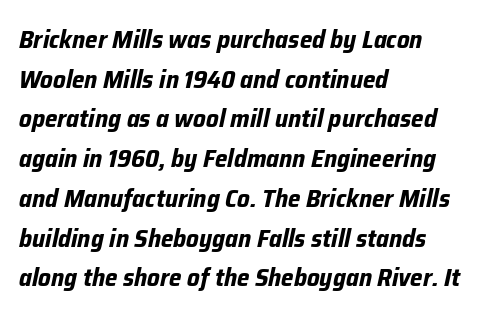
Strong, thick strokes mark this as bold type. Beneath every word, the page is bare. The passage shown has conventional tracking throughout. The ragged edge is on the right, which tells us the setting is flush left. Regarding leading, the lines here are spaced in the standard way. The face used here has a pronounced slope to its letters.
